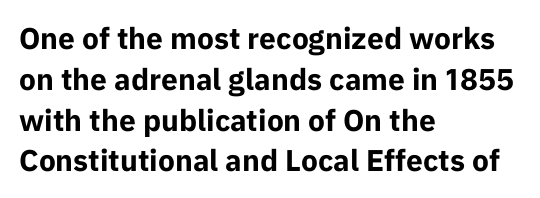
Default kerning and tracking; the words read as compact shapes. You could not count columns in this text — the font is proportionally spaced. The type sits square on the baseline with zero lean. Notice how descenders clear the ascenders below comfortably — that's standard leading.
